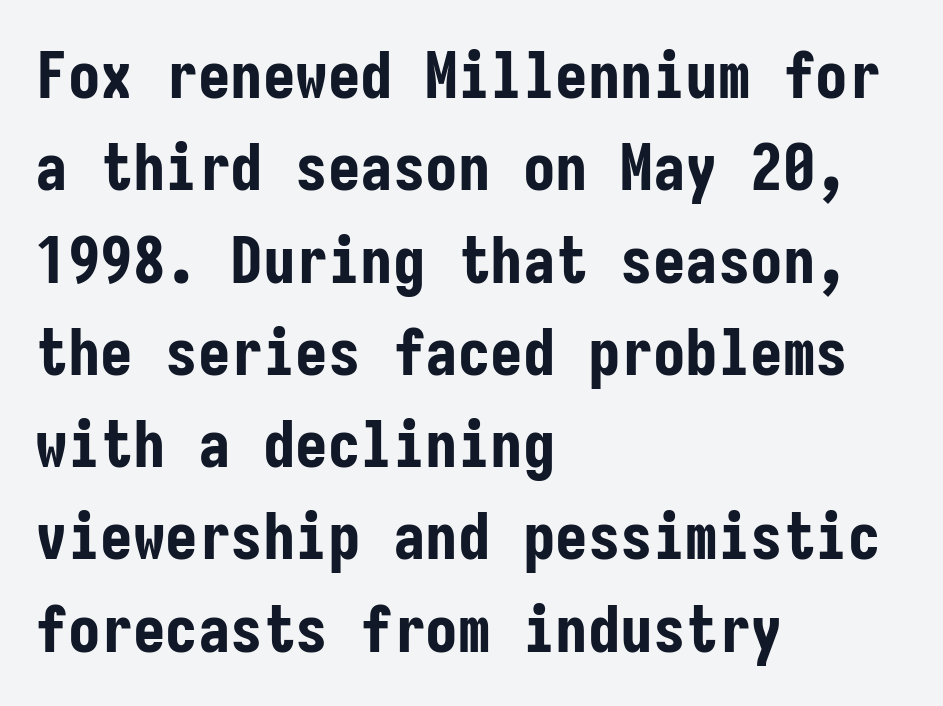
{"serif": "no", "italic": "no", "bold": "yes", "weight": "bold", "width": "condensed", "stroke_contrast": "low", "x_height": "medium", "monospaced": "yes", "underline": "no", "align": "left", "line_spacing": "normal", "line_spacing_ratio": 1.42, "letter_spacing": "normal", "letter_spacing_em": 0.0, "glyph_px": 65}
